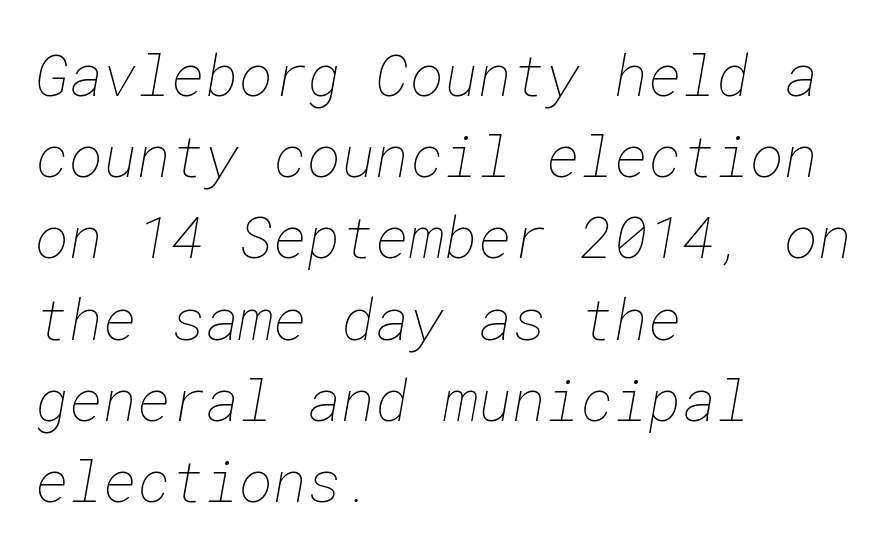
The image shows 58 px thin type; set left-aligned, normal line spacing (1.4x), normal letter spacing, not underlined; low stroke contrast and a medium x-height.
